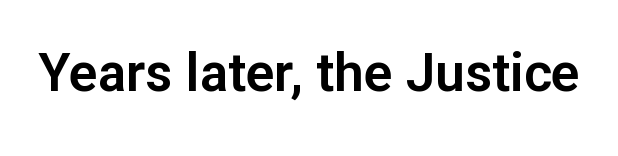
The image shows 53 px sans-serif type, upright; set normal letter spacing, not underlined; low stroke contrast and a medium x-height.
